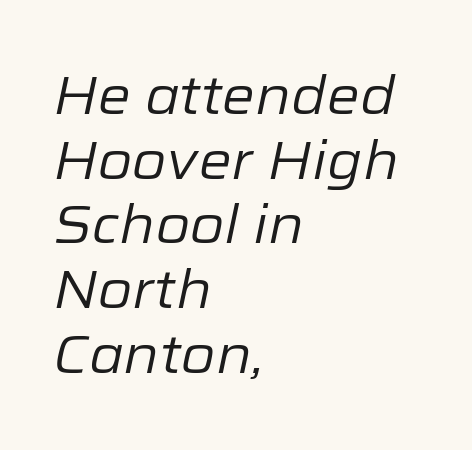
{"italic": "yes", "lean": "right", "slant_degrees": 12, "bold": "no", "weight": "regular", "width": "normal", "stroke_contrast": "low", "x_height": "medium", "monospaced": "no", "underline": "no", "align": "left", "line_spacing_ratio": 1.22, "letter_spacing": "normal", "letter_spacing_em": 0.0, "glyph_px": 53}
